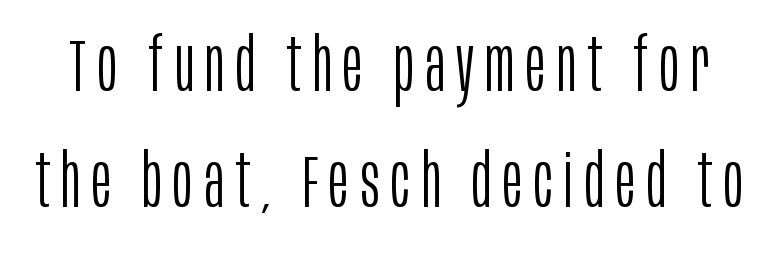
Q: Is the text bold? A: No.
Q: Is the text italic (slanted)? A: No, it is upright.
Q: Is the typeface a serif or a sans-serif typeface? A: Sans-serif.
Q: Is the text underlined? A: No.
Q: Is the spacing between lines tight, normal or loose? A: Normal.
Q: Width (condensed, normal, or wide)? A: Condensed.
Q: Stroke contrast? A: Low.
Q: x-height? A: Large.
Q: Monospaced? A: No.
